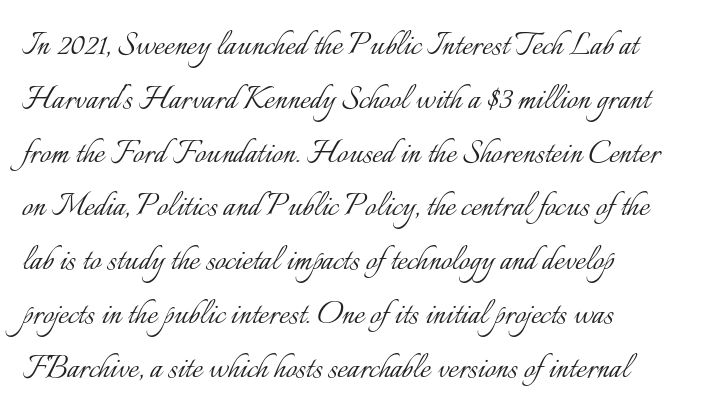
{"bold": "no", "weight": "light", "width": "normal", "stroke_contrast": "low", "x_height": "small", "monospaced": "no", "underline": "no", "align": "left", "line_spacing": "normal", "line_spacing_ratio": 1.38, "letter_spacing": "normal", "letter_spacing_em": 0.0, "glyph_px": 39}
